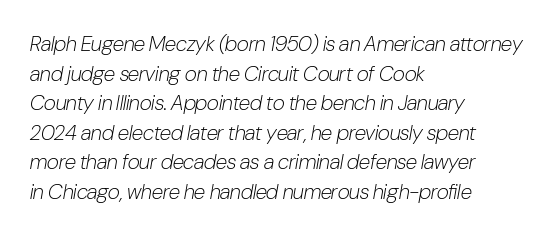
{"italic": "yes", "lean": "right", "slant_degrees": 10, "bold": "no", "underline": "no", "align": "left", "line_spacing": "normal", "line_spacing_ratio": 1.41, "letter_spacing": "normal", "letter_spacing_em": 0.0, "glyph_px": 21}
